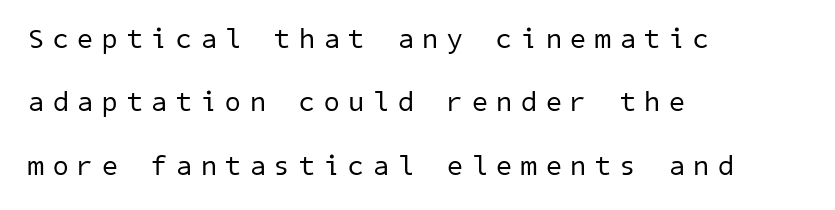
Q: Is the text bold? A: No.
Q: Is the typeface a serif or a sans-serif typeface? A: Sans-serif.
Q: Is the text underlined? A: No.
Q: How is the paragraph aligned? A: Left-aligned.
Q: Is the spacing between letters normal or unusually wide? A: Unusually wide.
Q: Is the spacing between lines tight, normal or loose? A: Loose.
Q: Width (condensed, normal, or wide)? A: Normal.
Q: Stroke contrast? A: Low.
Q: x-height? A: Medium.
